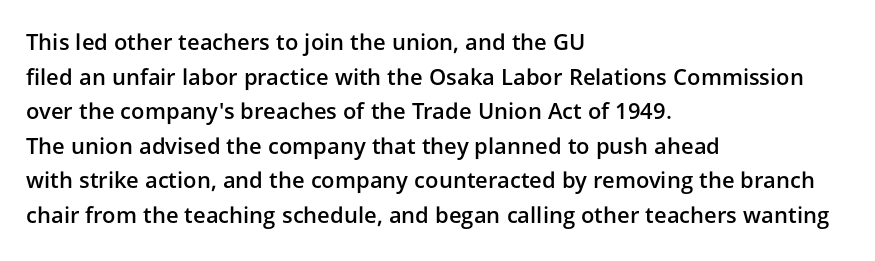
The image shows 22 px text type, upright; set left-aligned, normal line spacing (1.57x), normal letter spacing, not underlined.
